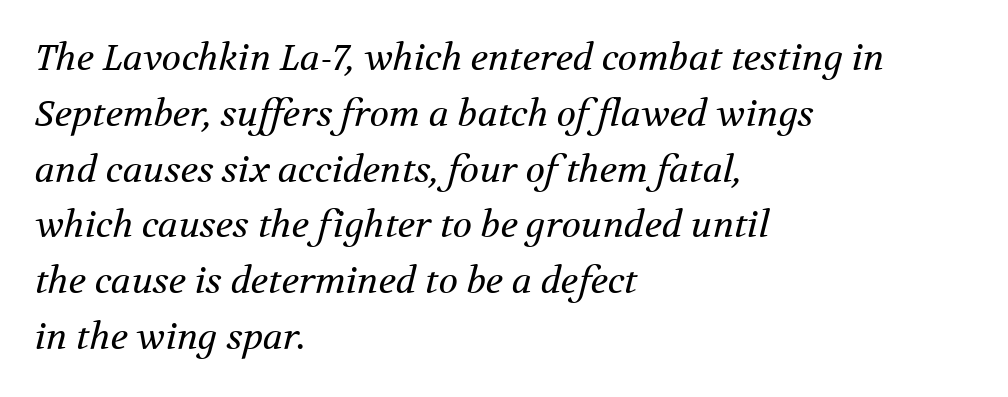
Note the varied advance widths — an 'i' is clearly narrower than an 'm'. No chunkiness to these letters — they're not bold. Inter-character spacing is left at the font's built-in metrics. The text block is weighted toward the left margin, trailing off unevenly rightward.
